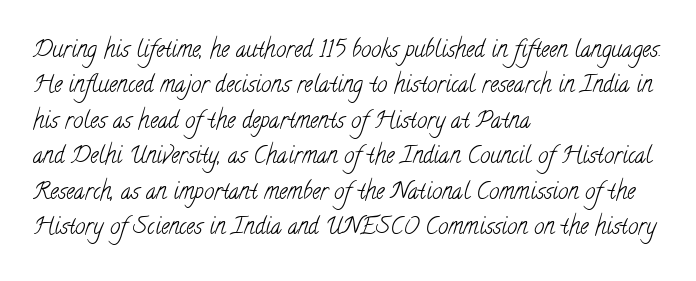
The image shows 23 px text type; set left-aligned, normal line spacing (1.54x), normal letter spacing, not underlined.
